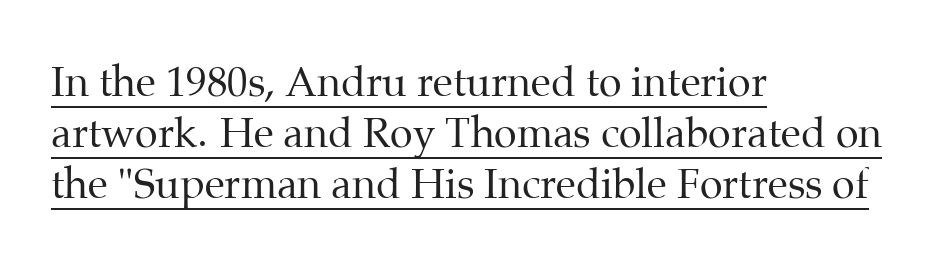
In designer terms, the underline attribute is active on this setting. Horizontal alignment here is leftward, the default for most running prose. Examine the stroke ends and you'll spot serifs. Spacing between characters is what you'd get straight out of the box. Rendered with straight, roman letterforms. What's the leading like? Ordinary, nothing unusual.
